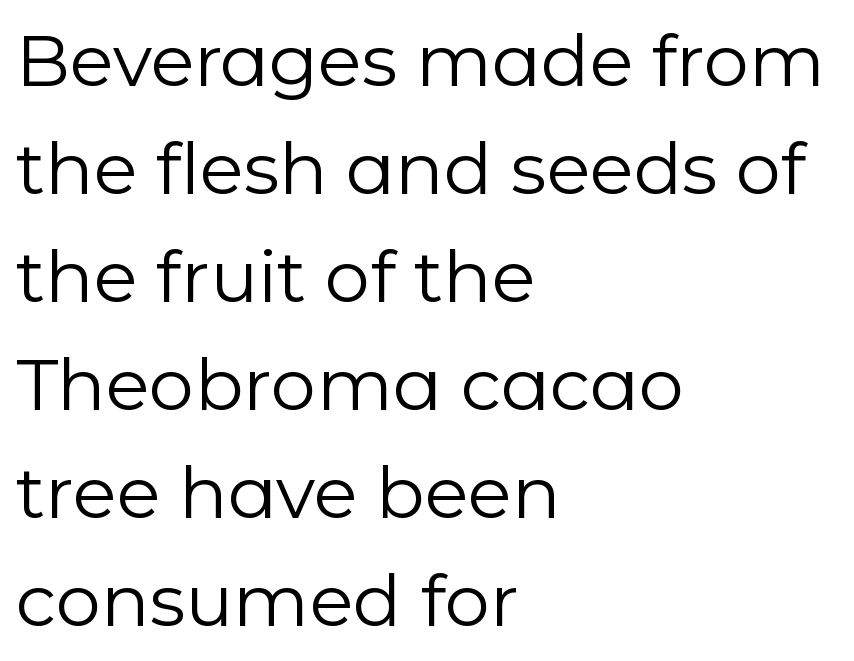
Q: Is the text bold? A: No.
Q: Is the text italic (slanted)? A: No, it is upright.
Q: Is the typeface a serif or a sans-serif typeface? A: Sans-serif.
Q: Is the text underlined? A: No.
Q: How is the paragraph aligned? A: Left-aligned.
Q: Is the spacing between letters normal or unusually wide? A: Normal.
Q: Is the spacing between lines tight, normal or loose? A: Normal.
Q: Width (condensed, normal, or wide)? A: Normal.
Q: Stroke contrast? A: Low.
Q: x-height? A: Medium.
Q: Monospaced? A: No.
